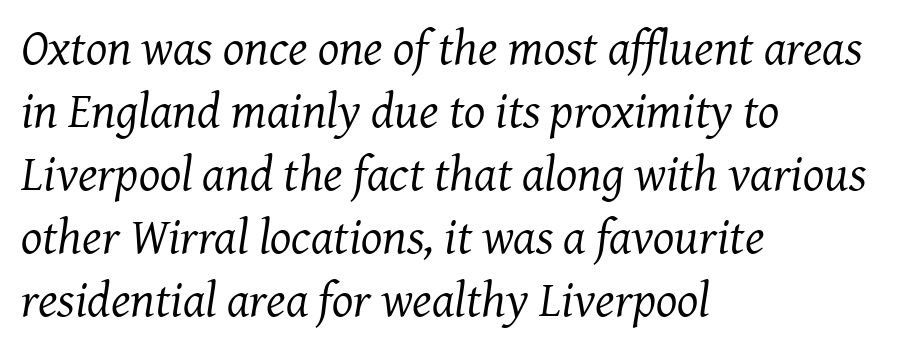
The image shows 50 px regular-weight serif type, italic (leaning right); set left-aligned, normal line spacing (1.26x), normal letter spacing, not underlined; medium stroke contrast and a medium x-height.
